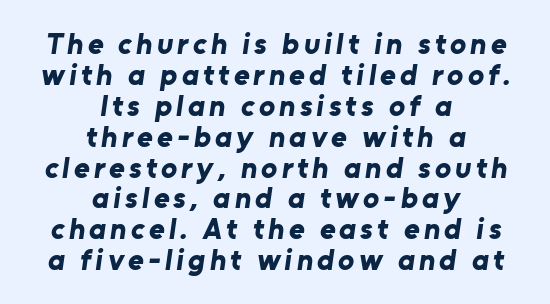
The image shows 30 px bold sans-serif type; set centered, tight line spacing (1.03x), not underlined; low stroke contrast and a medium x-height.
